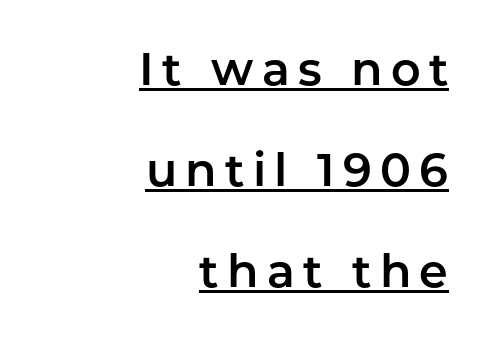
Q: Is the text italic (slanted)? A: No, it is upright.
Q: Is the typeface a serif or a sans-serif typeface? A: Sans-serif.
Q: Is the text underlined? A: Yes.
Q: How is the paragraph aligned? A: Right-aligned.
Q: Is the spacing between lines tight, normal or loose? A: Loose.
Q: Width (condensed, normal, or wide)? A: Normal.
Q: Stroke contrast? A: Low.
Q: x-height? A: Medium.
Q: Monospaced? A: No.
